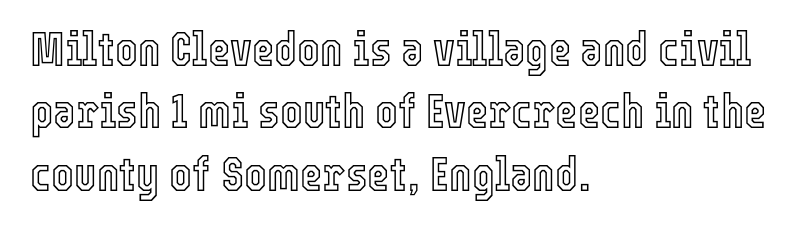
Each row of text sits above clean, open space. Between one letter and the next there's only the usual sliver of space. The rendering uses natural spacing where letterforms have individual widths. Posture: vertical.
